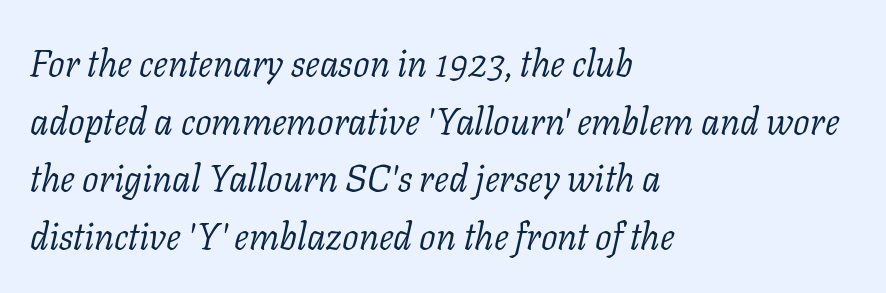
{"serif": "yes", "italic": "yes", "lean": "right", "slant_degrees": 11, "bold": "no", "weight": "light", "width": "normal", "stroke_contrast": "low", "x_height": "medium", "monospaced": "no", "underline": "no", "align": "left", "line_spacing": "normal", "line_spacing_ratio": 1.56, "letter_spacing": "normal", "letter_spacing_em": 0.0, "glyph_px": 37}
